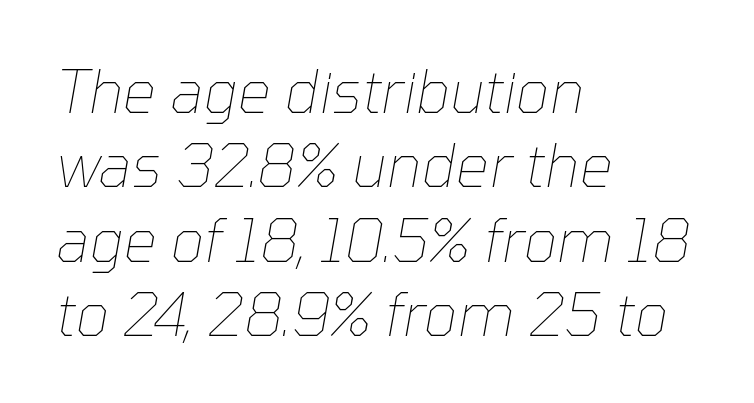
Q: Is the text bold? A: No.
Q: Is the text italic (slanted)? A: Yes, it leans right by about 10 degrees.
Q: Is the text underlined? A: No.
Q: How is the paragraph aligned? A: Left-aligned.
Q: Is the spacing between letters normal or unusually wide? A: Normal.
Q: Is the spacing between lines tight, normal or loose? A: Normal.
Q: Width (condensed, normal, or wide)? A: Normal.
Q: Stroke contrast? A: Low.
Q: x-height? A: Medium.
Q: Monospaced? A: No.
